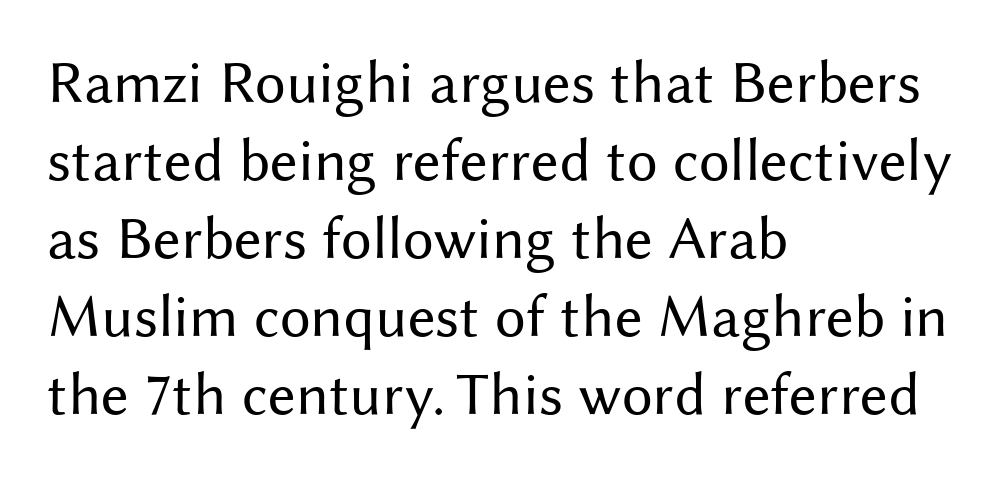
The image shows 61 px regular-weight sans-serif type, upright; set left-aligned, normal line spacing (1.28x), normal letter spacing, not underlined; medium stroke contrast and a medium x-height.
